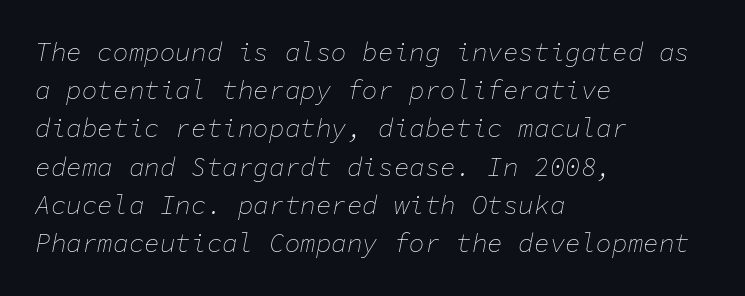
Q: Is the text bold? A: No.
Q: Is the text italic (slanted)? A: Yes, it leans right by about 11 degrees.
Q: Is the text underlined? A: No.
Q: How is the paragraph aligned? A: Left-aligned.
Q: Is the spacing between letters normal or unusually wide? A: Normal.
Q: Is the spacing between lines tight, normal or loose? A: Normal.
